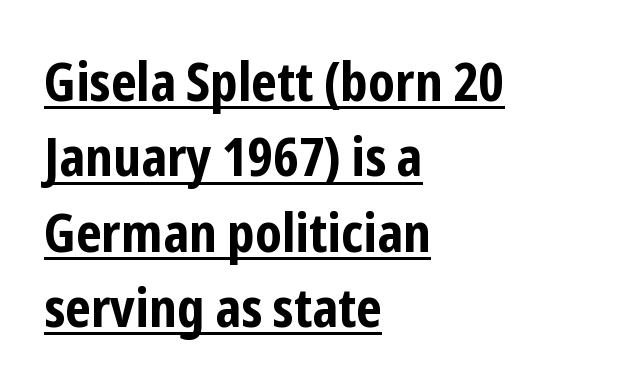
Q: Is the text bold? A: Yes.
Q: Is the text italic (slanted)? A: No, it is upright.
Q: Is the typeface a serif or a sans-serif typeface? A: Sans-serif.
Q: Is the text underlined? A: Yes.
Q: How is the paragraph aligned? A: Left-aligned.
Q: Is the spacing between letters normal or unusually wide? A: Normal.
Q: Is the spacing between lines tight, normal or loose? A: Normal.
Q: Width (condensed, normal, or wide)? A: Condensed.
Q: Stroke contrast? A: Low.
Q: x-height? A: Medium.
Q: Monospaced? A: No.
